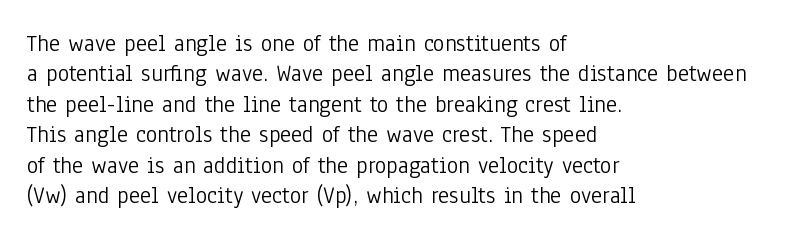
Q: Is the text bold? A: No.
Q: Is the text italic (slanted)? A: No, it is upright.
Q: Is the text underlined? A: No.
Q: How is the paragraph aligned? A: Left-aligned.
Q: Is the spacing between letters normal or unusually wide? A: Normal.
Q: Is the spacing between lines tight, normal or loose? A: Normal.
